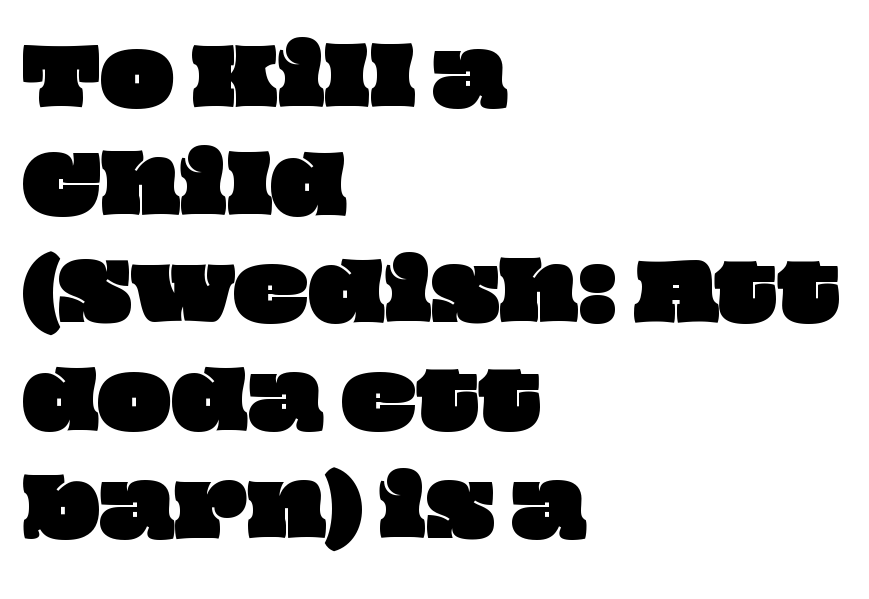
{"width": "wide", "stroke_contrast": "low", "x_height": "large", "monospaced": "no", "underline": "no", "align": "left", "line_spacing": "normal", "line_spacing_ratio": 1.38, "letter_spacing": "normal", "letter_spacing_em": 0.0, "glyph_px": 78}
